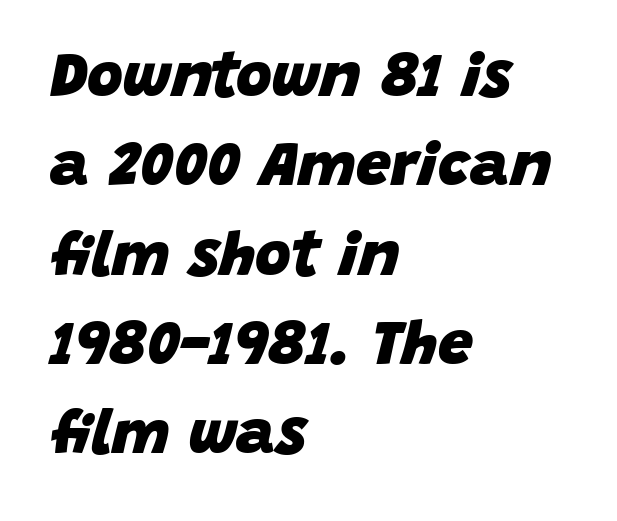
Q: Is the text bold? A: Yes.
Q: Is the text italic (slanted)? A: Yes, it leans right by about 15 degrees.
Q: Is the text underlined? A: No.
Q: How is the paragraph aligned? A: Left-aligned.
Q: Is the spacing between letters normal or unusually wide? A: Normal.
Q: Is the spacing between lines tight, normal or loose? A: Normal.
Q: Width (condensed, normal, or wide)? A: Normal.
Q: Stroke contrast? A: Low.
Q: x-height? A: Large.
Q: Monospaced? A: No.
